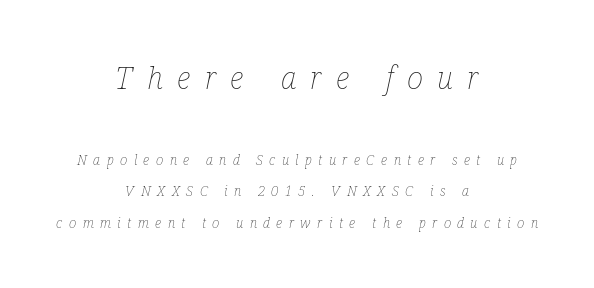
Q: Is the text bold? A: No.
Q: Is the text italic (slanted)? A: Yes, it leans right by about 12 degrees.
Q: Is the text underlined? A: No.
Q: How is the paragraph aligned? A: Centered.
Q: Is the spacing between letters normal or unusually wide? A: Unusually wide.
Q: Is the spacing between lines tight, normal or loose? A: Loose.
Q: Which block of text is set in a larger size, the first (top) or the second (bottom)? A: The first (top) one.
Q: Width (condensed, normal, or wide)? A: Condensed.
Q: Stroke contrast? A: Low.
Q: x-height? A: Medium.
Q: Monospaced? A: No.
